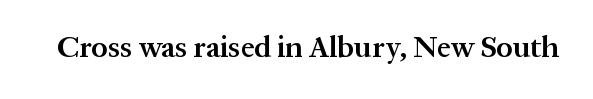
The image shows 30 px semibold serif type, upright; set normal letter spacing, not underlined; medium stroke contrast and a medium x-height.
